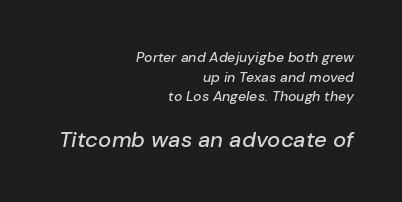
The image shows 22 px text type, italic (leaning right); set right-aligned, normal line spacing (1.41x), normal letter spacing, not underlined; the second (bottom) block is 1.57x larger.
